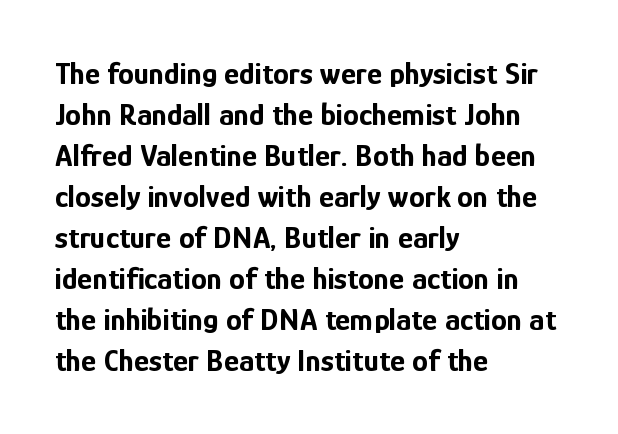
Q: Is the text bold? A: Yes.
Q: Is the text italic (slanted)? A: No, it is upright.
Q: Is the typeface a serif or a sans-serif typeface? A: Sans-serif.
Q: Is the text underlined? A: No.
Q: How is the paragraph aligned? A: Left-aligned.
Q: Is the spacing between letters normal or unusually wide? A: Normal.
Q: Is the spacing between lines tight, normal or loose? A: Normal.
Q: Width (condensed, normal, or wide)? A: Condensed.
Q: Stroke contrast? A: Low.
Q: x-height? A: Medium.
Q: Monospaced? A: No.
